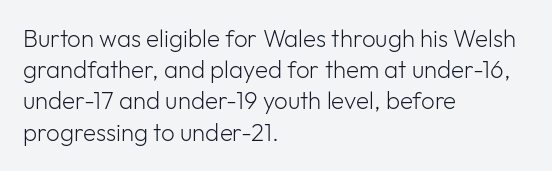
The ragged edge is on the right, which tells us the setting is flush left. The passage shown is not underscored anywhere. These lines were composed using upright roman letters. This sample uses plain, unmodified letter spacing. Reading down the column, the eye jumps a familiar distance to each next line.
